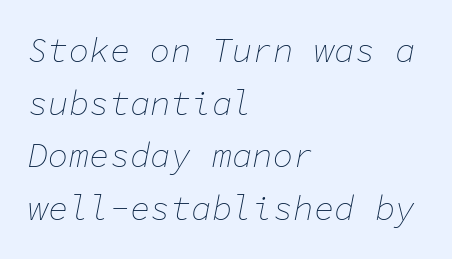
{"italic": "yes", "lean": "right", "slant_degrees": 11, "bold": "no", "weight": "thin", "width": "normal", "stroke_contrast": "low", "x_height": "medium", "monospaced": "yes", "underline": "no", "align": "left", "line_spacing": "normal", "line_spacing_ratio": 1.55, "letter_spacing": "normal", "letter_spacing_em": 0.0, "glyph_px": 34}
